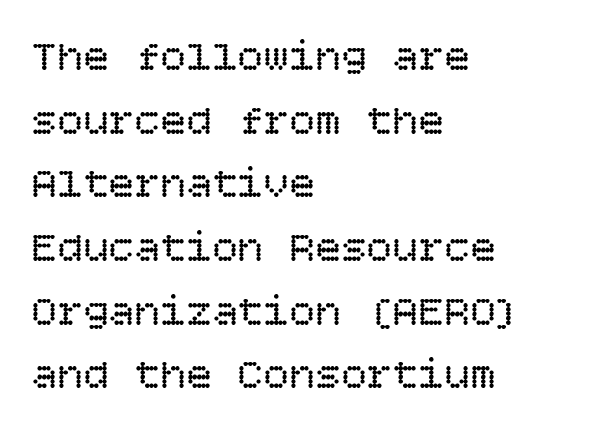
Q: Is the text bold? A: No.
Q: Is the text italic (slanted)? A: No, it is upright.
Q: Is the text underlined? A: No.
Q: How is the paragraph aligned? A: Left-aligned.
Q: Is the spacing between letters normal or unusually wide? A: Normal.
Q: Is the spacing between lines tight, normal or loose? A: Normal.
Q: Width (condensed, normal, or wide)? A: Normal.
Q: Stroke contrast? A: Low.
Q: x-height? A: Large.
